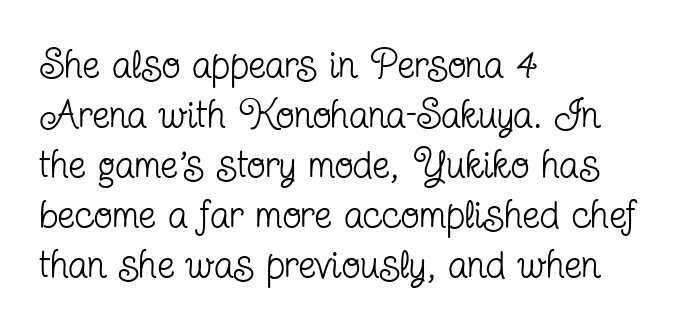
Q: Is the text bold? A: No.
Q: Is the text italic (slanted)? A: No, it is upright.
Q: Is the typeface a serif or a sans-serif typeface? A: Serif.
Q: Is the text underlined? A: No.
Q: How is the paragraph aligned? A: Left-aligned.
Q: Is the spacing between letters normal or unusually wide? A: Normal.
Q: Is the spacing between lines tight, normal or loose? A: Normal.
Q: Width (condensed, normal, or wide)? A: Condensed.
Q: Stroke contrast? A: Low.
Q: x-height? A: Medium.
Q: Monospaced? A: No.
